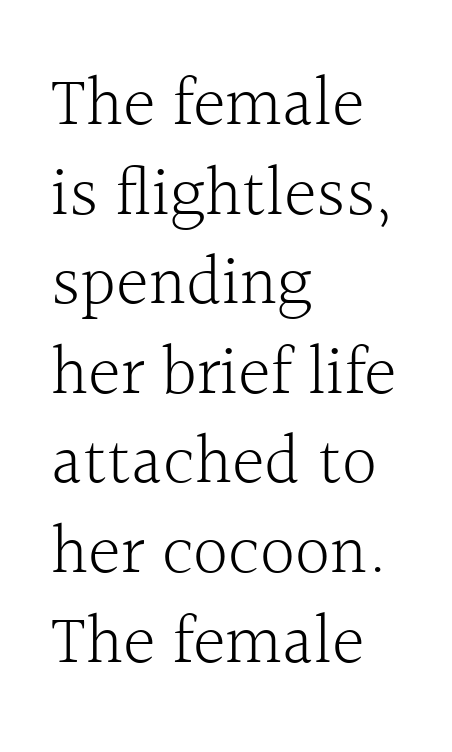
The image shows 70 px light serif type, upright; set left-aligned, normal line spacing (1.28x), normal letter spacing, not underlined; a medium x-height.
